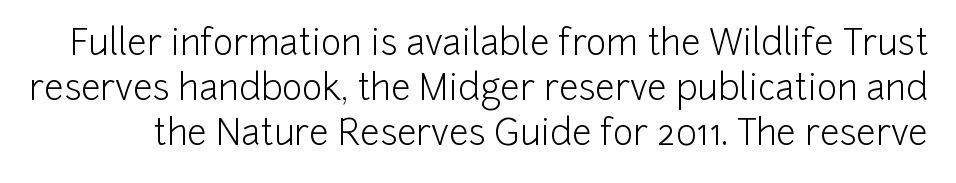
The rendering uses a moderate line-height, typical for paragraphs. Weight class: somewhere from thin through regular. Is this a fixed-width face? No — the glyphs have proportional, varying widths. Tall strokes in this sample are plumb rather than angled. Nobody drew a line under any word here. Words appear dense and cohesive because spacing is normal.
